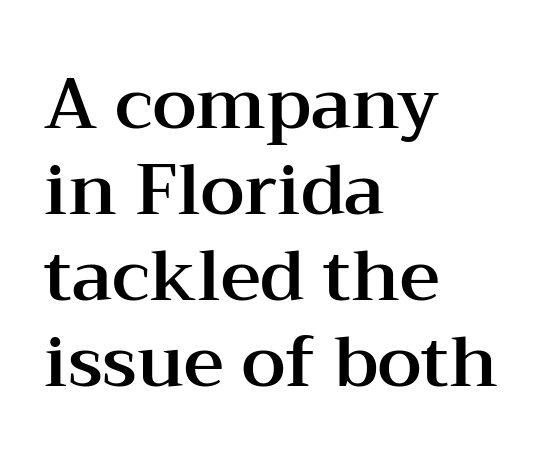
Q: Is the text italic (slanted)? A: No, it is upright.
Q: Is the typeface a serif or a sans-serif typeface? A: Serif.
Q: Is the text underlined? A: No.
Q: How is the paragraph aligned? A: Left-aligned.
Q: Is the spacing between letters normal or unusually wide? A: Normal.
Q: Width (condensed, normal, or wide)? A: Wide.
Q: Stroke contrast? A: Medium.
Q: x-height? A: Medium.
Q: Monospaced? A: No.
